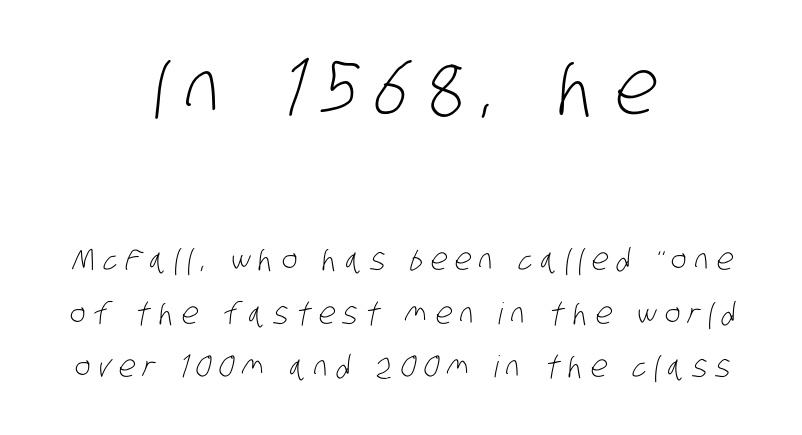
Glyph-to-glyph distance is far greater than everyday printed text. The whitespace from short lines is split evenly between both sides. The letters in the upper block stand taller than those in the block below. Anything drawn beneath the words? Only blank space. Examine the stroke ends and you'll find no serifs. Heaviness? Minimal to ordinary, like unemphasized prose.
